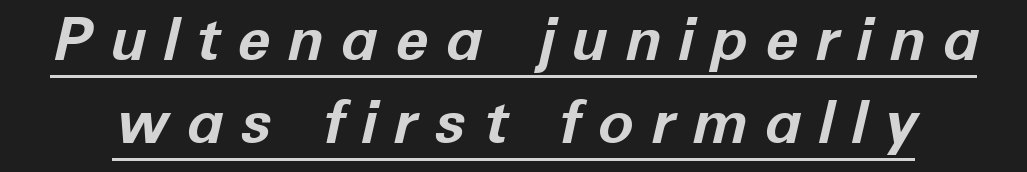
{"italic": "yes", "lean": "right", "slant_degrees": 12, "bold": "yes", "weight": "bold", "width": "normal", "stroke_contrast": "low", "x_height": "medium", "monospaced": "no", "underline": "yes", "line_spacing": "normal", "line_spacing_ratio": 1.39, "letter_spacing": "wide", "letter_spacing_em": 0.28, "glyph_px": 60}
